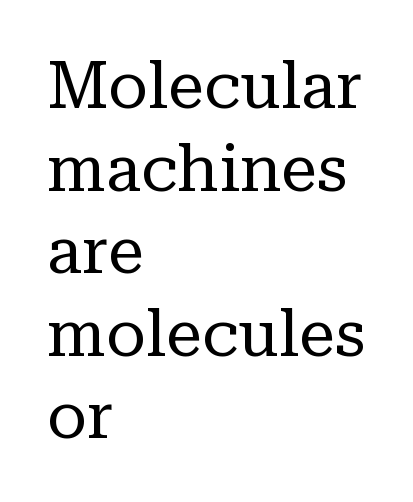
Q: Is the text bold? A: No.
Q: Is the text italic (slanted)? A: No, it is upright.
Q: Is the typeface a serif or a sans-serif typeface? A: Serif.
Q: Is the text underlined? A: No.
Q: How is the paragraph aligned? A: Left-aligned.
Q: Is the spacing between letters normal or unusually wide? A: Normal.
Q: Is the spacing between lines tight, normal or loose? A: Normal.
Q: Width (condensed, normal, or wide)? A: Normal.
Q: Stroke contrast? A: Low.
Q: x-height? A: Medium.
Q: Monospaced? A: No.
